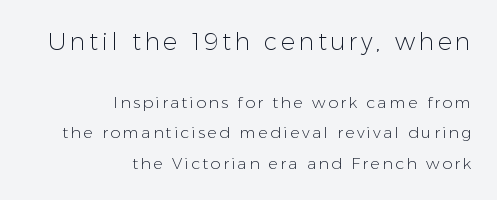
All the whitespace from short lines collects on the left. The letterforms sit at book weight or below. Clear beneath every line of the passage. Rendered with straight, roman letterforms. Quick note: interline space is abundant. Note: larger setting up top, smaller setting below.
